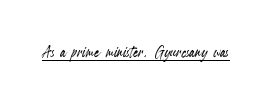
The image shows 20 px text type; set normal letter spacing, underlined.
